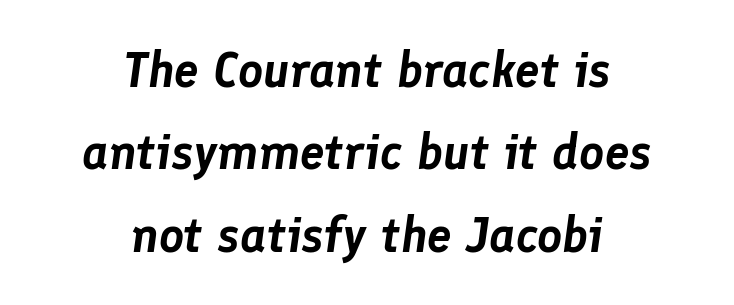
Line starts and ends both wander, symmetrically. Compared with typical paragraphs, the rows here are spaced about the same. The strip under each line holds only bare page. The letters are slanted; this is an italic face. Glyph-to-glyph distance matches everyday printed text. Is this a fixed-width face? No — the glyphs have proportional, varying widths.
